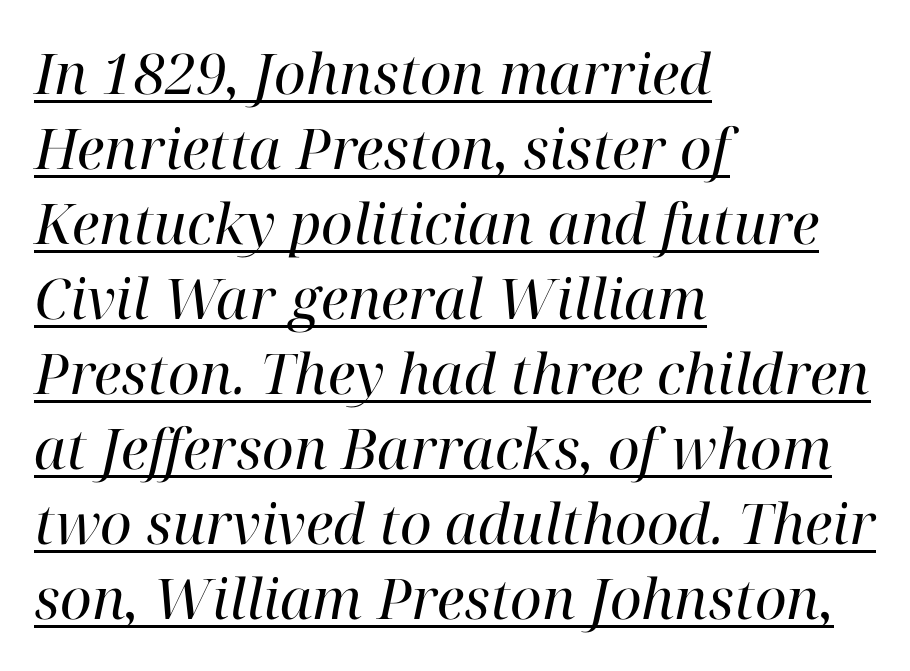
Q: Is the text bold? A: No.
Q: Is the text italic (slanted)? A: Yes, it leans right by about 12 degrees.
Q: Is the typeface a serif or a sans-serif typeface? A: Serif.
Q: Is the text underlined? A: Yes.
Q: How is the paragraph aligned? A: Left-aligned.
Q: Is the spacing between letters normal or unusually wide? A: Normal.
Q: Is the spacing between lines tight, normal or loose? A: Normal.
Q: Width (condensed, normal, or wide)? A: Normal.
Q: Stroke contrast? A: High.
Q: x-height? A: Medium.
Q: Monospaced? A: No.
